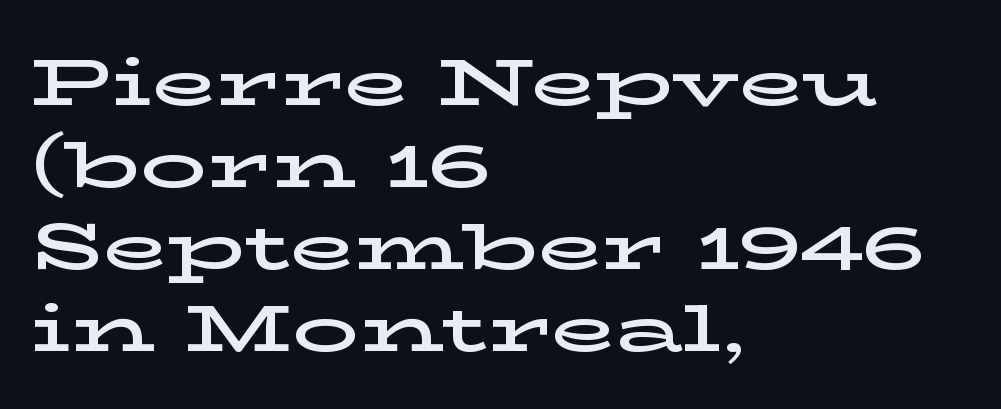
{"serif": "yes", "italic": "no", "width": "wide", "stroke_contrast": "low", "x_height": "medium", "monospaced": "no", "underline": "no", "align": "left", "line_spacing_ratio": 1.24, "letter_spacing": "normal", "letter_spacing_em": 0.0, "glyph_px": 66}
